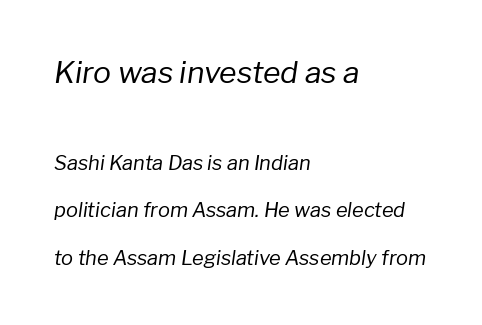
{"italic": "yes", "lean": "right", "slant_degrees": 8, "bold": "no", "weight": "regular", "width": "normal", "stroke_contrast": "low", "x_height": "medium", "monospaced": "no", "underline": "no", "align": "left", "line_spacing": "loose", "line_spacing_ratio": 2.39, "letter_spacing": "normal", "letter_spacing_em": 0.0, "larger_block": "first", "size_ratio": 1.5, "glyph_px": 30}
